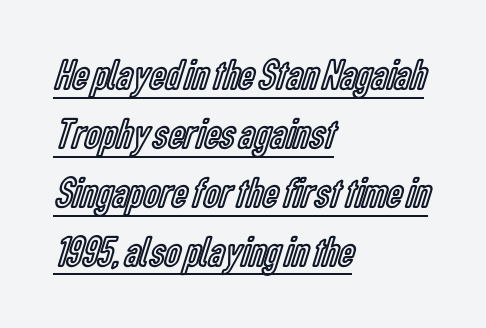
Q: Is the text italic (slanted)? A: Yes.
Q: Is the text underlined? A: Yes.
Q: How is the paragraph aligned? A: Left-aligned.
Q: Is the spacing between letters normal or unusually wide? A: Normal.
Q: Is the spacing between lines tight, normal or loose? A: Normal.
Q: Width (condensed, normal, or wide)? A: Condensed.
Q: x-height? A: Medium.
Q: Monospaced? A: No.
